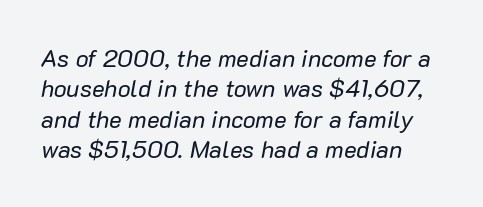
Regular leading. This is not heavy type; no bold has been used. Nobody drew a line under any word here. The line texture is even and compact thanks to regular tracking. Notice how the stems are inclined rather than vertical — that's the hallmark of italics.
